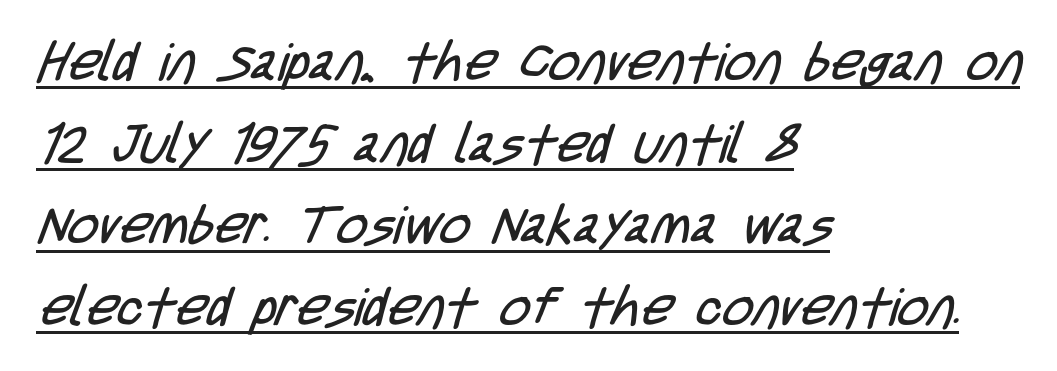
{"serif": "no", "bold": "no", "weight": "regular", "width": "condensed", "stroke_contrast": "low", "x_height": "large", "monospaced": "no", "underline": "yes", "align": "left", "line_spacing": "normal", "line_spacing_ratio": 1.54, "letter_spacing": "normal", "letter_spacing_em": 0.0, "glyph_px": 53}
